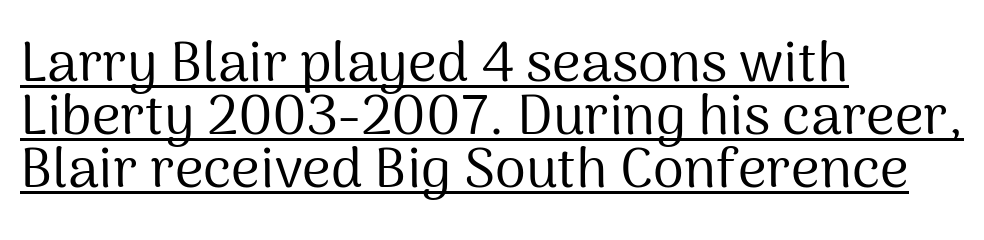
{"serif": "no", "italic": "no", "bold": "no", "weight": "regular", "width": "normal", "stroke_contrast": "medium", "x_height": "medium", "monospaced": "no", "underline": "yes", "align": "left", "line_spacing": "tight", "line_spacing_ratio": 0.95, "letter_spacing": "normal", "letter_spacing_em": 0.0, "glyph_px": 56}
